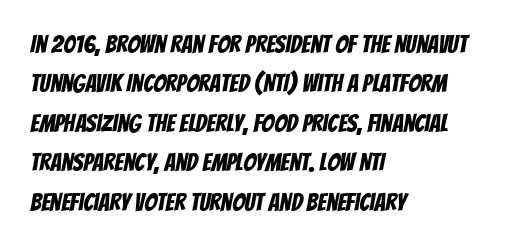
{"underline": "no", "align": "left", "line_spacing": "normal", "line_spacing_ratio": 1.58, "letter_spacing": "normal", "letter_spacing_em": 0.0, "glyph_px": 25}
